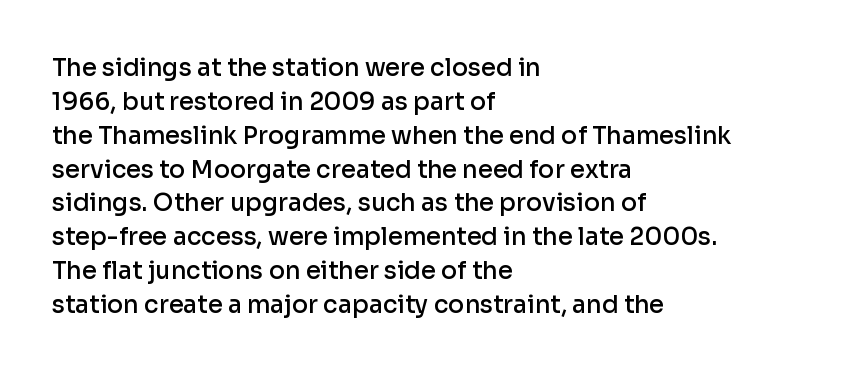
{"italic": "no", "bold": "semi", "underline": "no", "align": "left", "line_spacing": "normal", "line_spacing_ratio": 1.41, "letter_spacing": "normal", "letter_spacing_em": 0.0, "glyph_px": 24}
